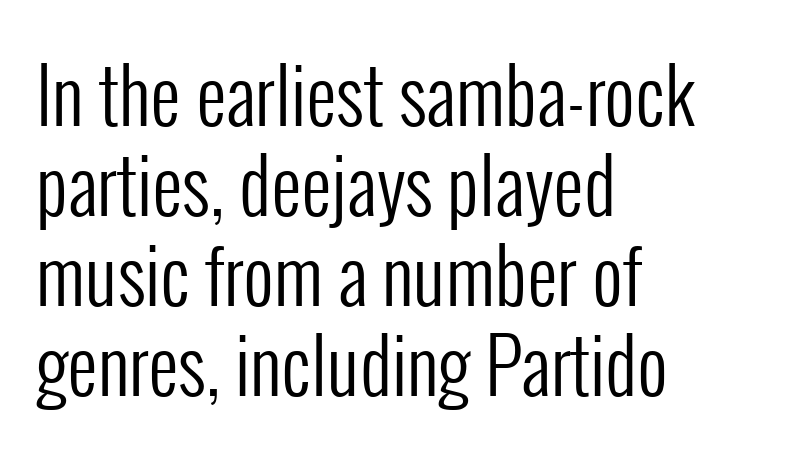
The characters display no serif detailing; their extremities are plain. All the whitespace from short lines collects on the right. A light-to-regular cut is what we see here. Do the characters align in a grid? No, the font is proportional. This sample uses plain, unmodified letter spacing.
